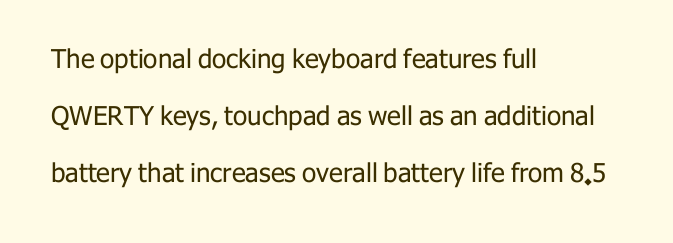
Q: Is the text bold? A: No.
Q: Is the text italic (slanted)? A: No, it is upright.
Q: Is the text underlined? A: No.
Q: How is the paragraph aligned? A: Left-aligned.
Q: Is the spacing between letters normal or unusually wide? A: Normal.
Q: Is the spacing between lines tight, normal or loose? A: Loose.
